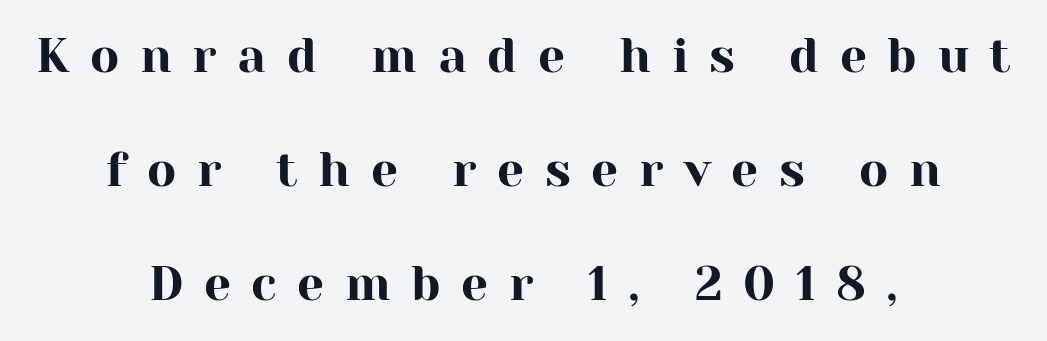
The glyphs in this specimen are seriffed. Do the characters align in a grid? No, the font is proportional. Is the block centered? Yes — each line is placed symmetrically about the middle. The letters stand straight up with perfectly vertical stems. Honestly, the letter spacing is so wide it's the main thing you notice.
